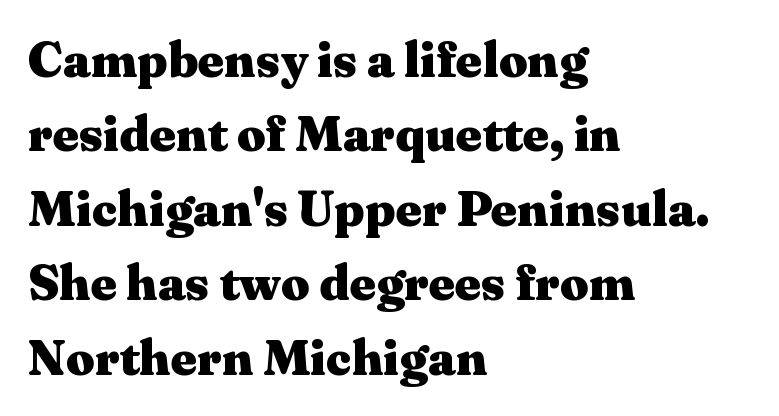
The block of text has a typical density, with ordinary space between rows. Posture: upright roman. Nothing unusual about the tracking: characters are spaced as the font intends. Varying glyph widths throughout — classic text-font behaviour. Does the copy run flush right? No — it runs flush left. Lines of text with bare space underneath.
